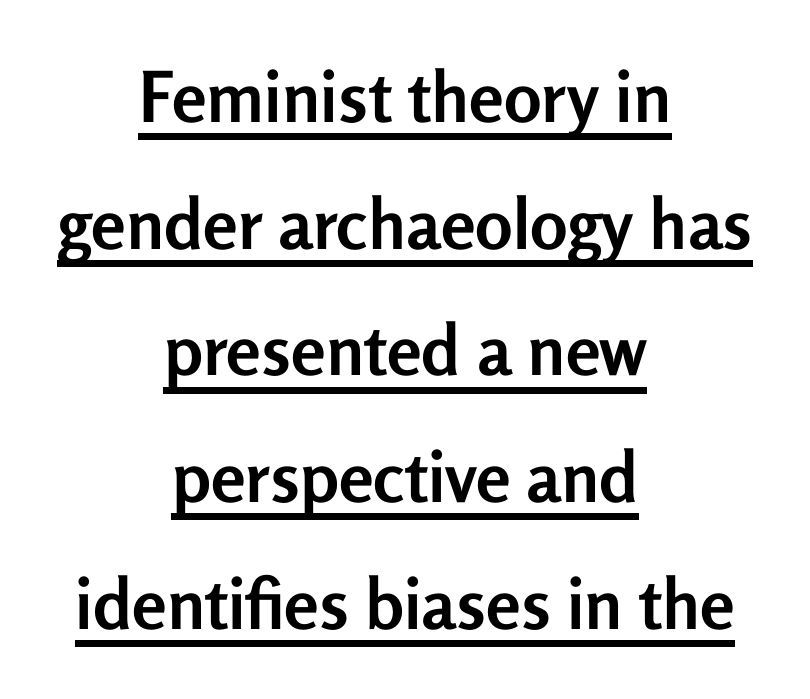
The image shows 70 px semibold sans-serif type, upright; set centered, line spacing 1.81x, normal letter spacing, underlined; low stroke contrast and a medium x-height.
